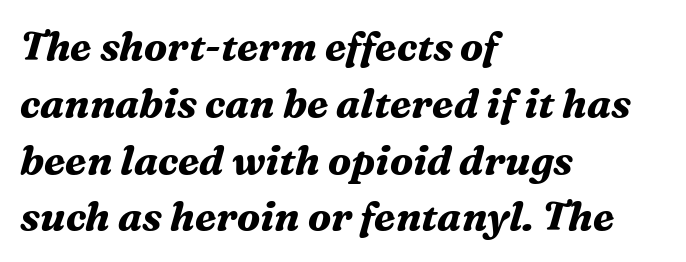
The image shows 40 px bold serif type, italic (leaning right); set left-aligned, normal line spacing (1.42x), normal letter spacing, not underlined; medium stroke contrast and a medium x-height.
